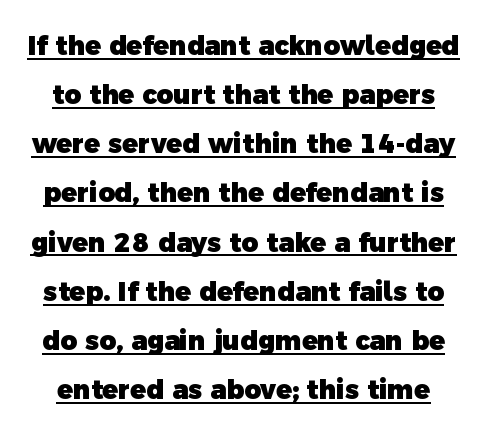
The image shows 26 px bold type; set line spacing 1.89x, normal letter spacing, underlined.
